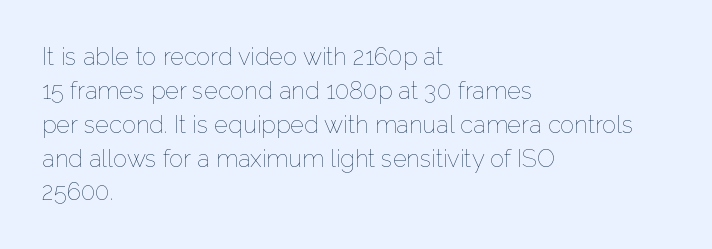
Q: Is the text bold? A: No.
Q: Is the text italic (slanted)? A: No, it is upright.
Q: Is the text underlined? A: No.
Q: How is the paragraph aligned? A: Left-aligned.
Q: Is the spacing between letters normal or unusually wide? A: Normal.
Q: Is the spacing between lines tight, normal or loose? A: Normal.
